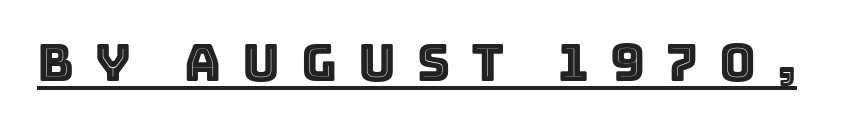
Q: Is the text italic (slanted)? A: No, it is upright.
Q: Is the text underlined? A: Yes.
Q: Is the spacing between letters normal or unusually wide? A: Unusually wide.
Q: Width (condensed, normal, or wide)? A: Normal.
Q: x-height? A: Large.
Q: Monospaced? A: No.
